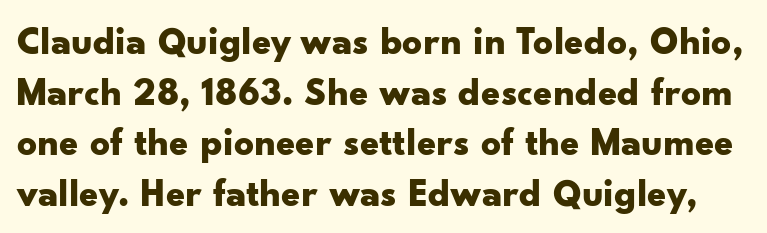
Q: Is the text bold? A: Yes.
Q: Is the text italic (slanted)? A: No, it is upright.
Q: Is the typeface a serif or a sans-serif typeface? A: Sans-serif.
Q: Is the text underlined? A: No.
Q: Is the spacing between letters normal or unusually wide? A: Normal.
Q: Is the spacing between lines tight, normal or loose? A: Normal.
Q: Width (condensed, normal, or wide)? A: Wide.
Q: Stroke contrast? A: Low.
Q: x-height? A: Small.
Q: Monospaced? A: No.
